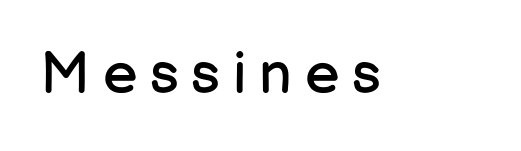
Bare-footed words on every line. The letterforms stand isolated, each surrounded by extra space. This reads as an unemphasized weight, regular at the heaviest. The face used here is proportionally spaced, like ordinary book or web type.
